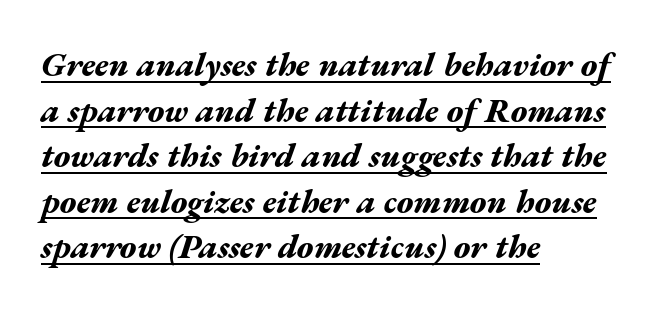
Q: Is the text bold? A: Yes.
Q: Is the text italic (slanted)? A: Yes, it leans right by about 17 degrees.
Q: Is the text underlined? A: Yes.
Q: How is the paragraph aligned? A: Left-aligned.
Q: Is the spacing between letters normal or unusually wide? A: Normal.
Q: Is the spacing between lines tight, normal or loose? A: Normal.
Q: Width (condensed, normal, or wide)? A: Wide.
Q: Stroke contrast? A: Medium.
Q: x-height? A: Medium.
Q: Monospaced? A: No.
